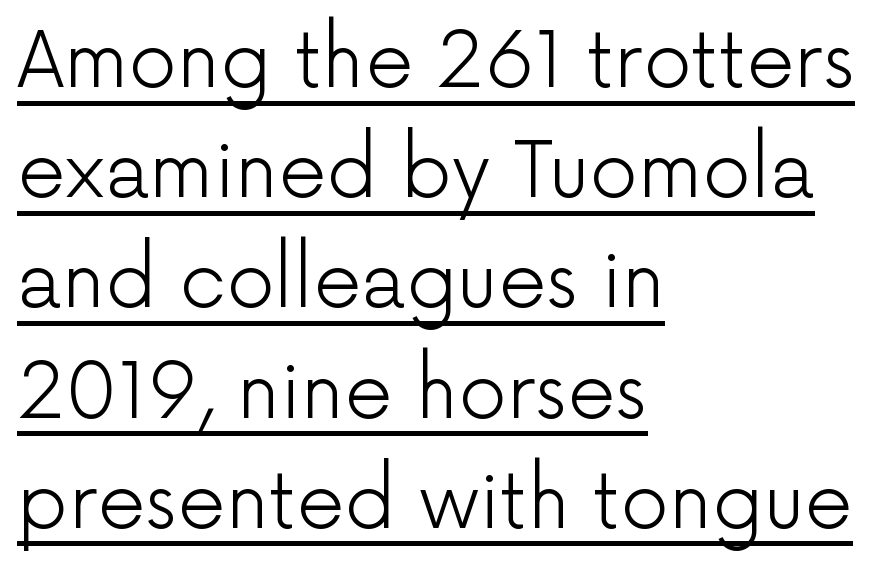
Q: Is the text bold? A: No.
Q: Is the text italic (slanted)? A: No, it is upright.
Q: Is the typeface a serif or a sans-serif typeface? A: Sans-serif.
Q: Is the text underlined? A: Yes.
Q: How is the paragraph aligned? A: Left-aligned.
Q: Is the spacing between letters normal or unusually wide? A: Normal.
Q: Is the spacing between lines tight, normal or loose? A: Normal.
Q: Width (condensed, normal, or wide)? A: Normal.
Q: Stroke contrast? A: Low.
Q: x-height? A: Medium.
Q: Monospaced? A: No.
